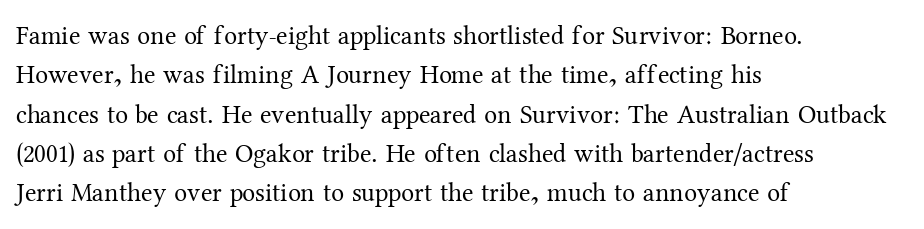
Q: Is the text bold? A: No.
Q: Is the text italic (slanted)? A: No, it is upright.
Q: Is the text underlined? A: No.
Q: How is the paragraph aligned? A: Left-aligned.
Q: Is the spacing between letters normal or unusually wide? A: Normal.
Q: Is the spacing between lines tight, normal or loose? A: Normal.
